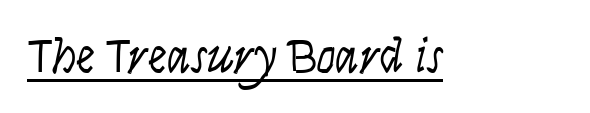
{"italic": "yes", "lean": "right", "slant_degrees": 9, "bold": "no", "weight": "light", "width": "condensed", "stroke_contrast": "low", "x_height": "large", "monospaced": "no", "underline": "yes", "letter_spacing": "normal", "letter_spacing_em": 0.0, "glyph_px": 48}
